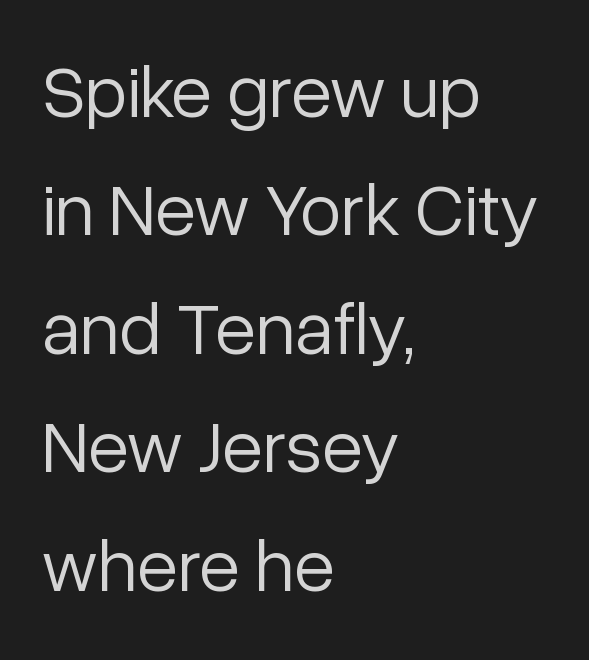
{"serif": "no", "italic": "no", "bold": "no", "weight": "light", "width": "normal", "stroke_contrast": "low", "x_height": "medium", "monospaced": "no", "underline": "no", "align": "left", "line_spacing": "normal", "line_spacing_ratio": 1.58, "letter_spacing": "normal", "letter_spacing_em": 0.0, "glyph_px": 75}
